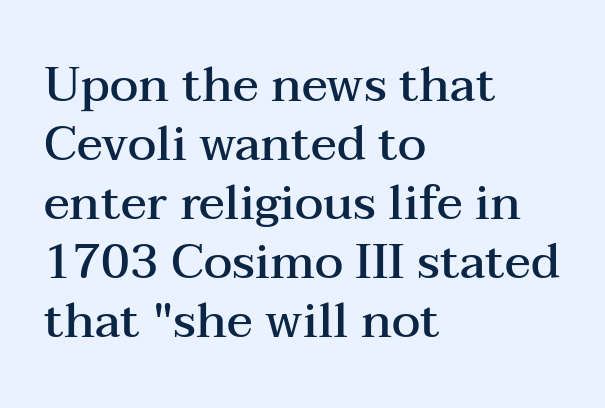
Q: Is the text bold? A: Semi-bold.
Q: Is the text italic (slanted)? A: No, it is upright.
Q: Is the typeface a serif or a sans-serif typeface? A: Serif.
Q: Is the text underlined? A: No.
Q: How is the paragraph aligned? A: Left-aligned.
Q: Is the spacing between letters normal or unusually wide? A: Normal.
Q: Width (condensed, normal, or wide)? A: Wide.
Q: Stroke contrast? A: Medium.
Q: x-height? A: Medium.
Q: Monospaced? A: No.
